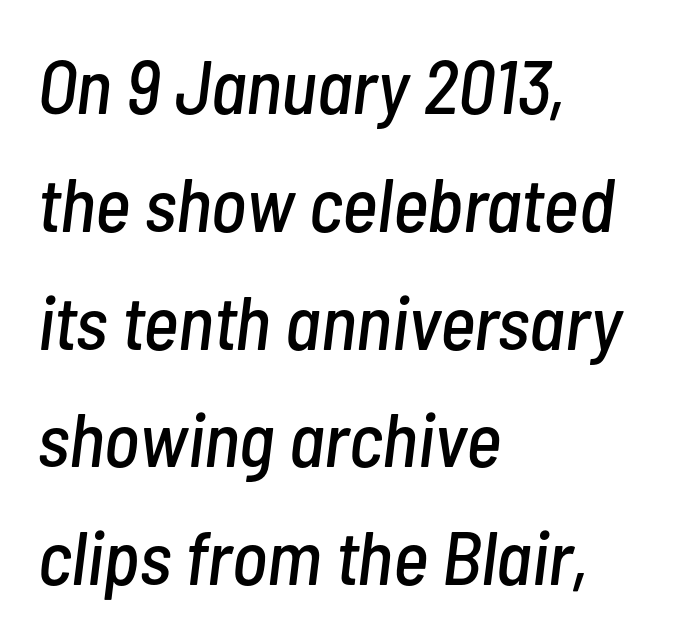
The image shows 76 px condensed type, italic (leaning right); set left-aligned, normal line spacing (1.55x), normal letter spacing, not underlined; low stroke contrast and a medium x-height.
